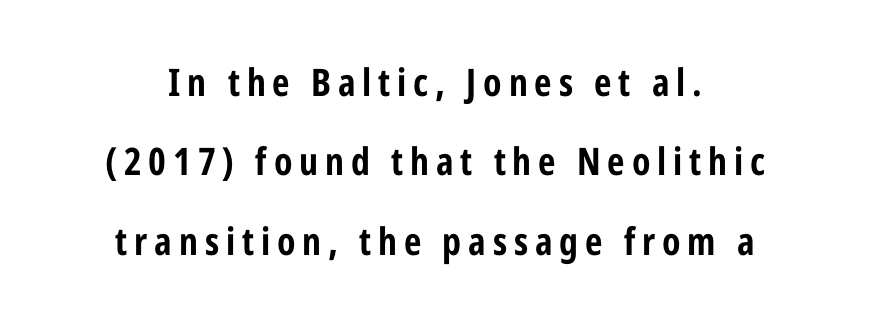
{"serif": "no", "italic": "no", "bold": "yes", "weight": "bold", "width": "condensed", "stroke_contrast": "low", "x_height": "medium", "monospaced": "no", "underline": "no", "align": "center", "line_spacing": "loose", "line_spacing_ratio": 2.09, "glyph_px": 38}
